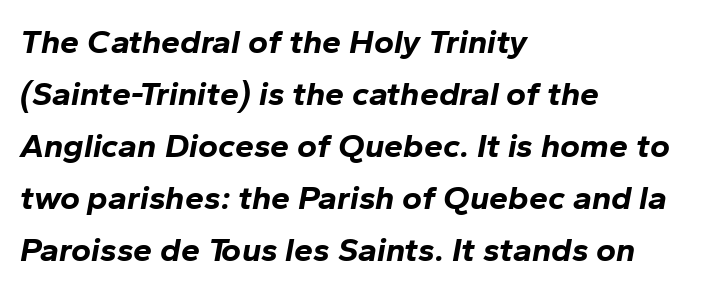
The image shows 34 px bold type, italic (leaning right); set left-aligned, normal line spacing (1.53x), normal letter spacing, not underlined; low stroke contrast and a medium x-height.
